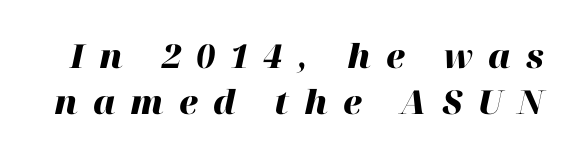
Q: Is the text bold? A: Yes.
Q: Is the text italic (slanted)? A: Yes, it leans right by about 12 degrees.
Q: Is the text underlined? A: No.
Q: Is the spacing between letters normal or unusually wide? A: Unusually wide.
Q: Is the spacing between lines tight, normal or loose? A: Normal.
Q: Width (condensed, normal, or wide)? A: Normal.
Q: Stroke contrast? A: High.
Q: x-height? A: Medium.
Q: Monospaced? A: No.
